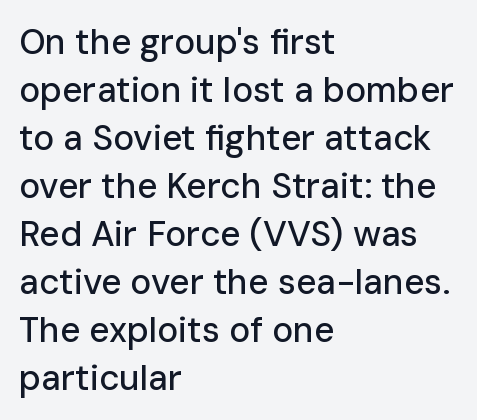
Q: Is the text italic (slanted)? A: No, it is upright.
Q: Is the typeface a serif or a sans-serif typeface? A: Sans-serif.
Q: Is the text underlined? A: No.
Q: How is the paragraph aligned? A: Left-aligned.
Q: Is the spacing between letters normal or unusually wide? A: Normal.
Q: Is the spacing between lines tight, normal or loose? A: Normal.
Q: Width (condensed, normal, or wide)? A: Normal.
Q: Stroke contrast? A: Low.
Q: x-height? A: Medium.
Q: Monospaced? A: No.
